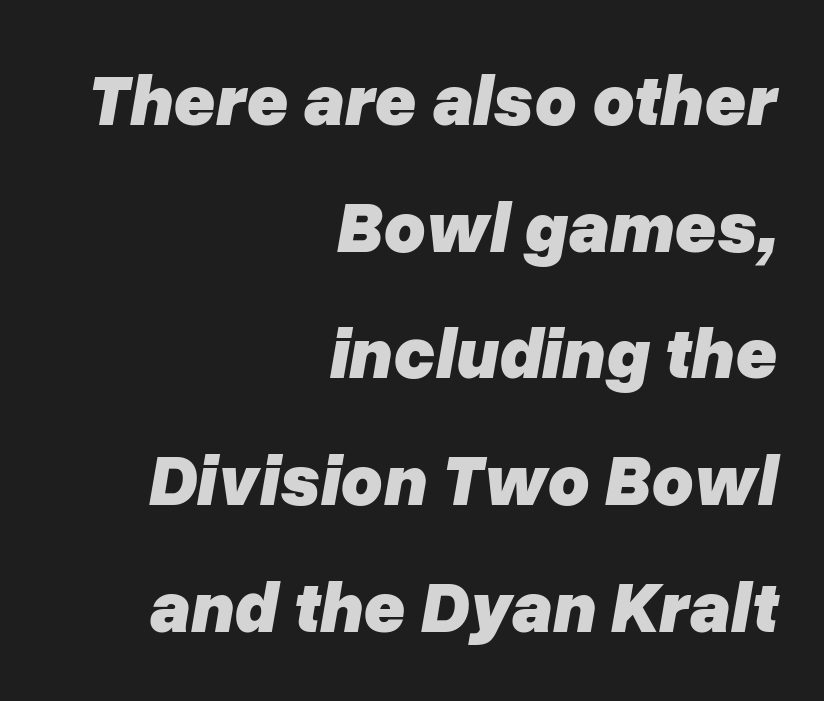
Heavy, bold letterforms. Glyph-to-glyph distance matches everyday printed text. Words float on clear page, feet unadorned. Here the designer chose a conventional face with non-uniform glyph widths.
